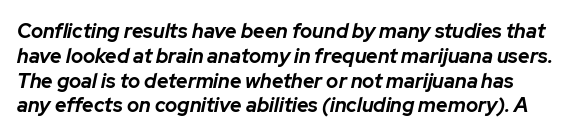
Style check: oblique. Check the space under the baseline: it is left empty. Tracking value appears to be zero — textbook default spacing. These words are printed bold, with thick strokes throughout.
